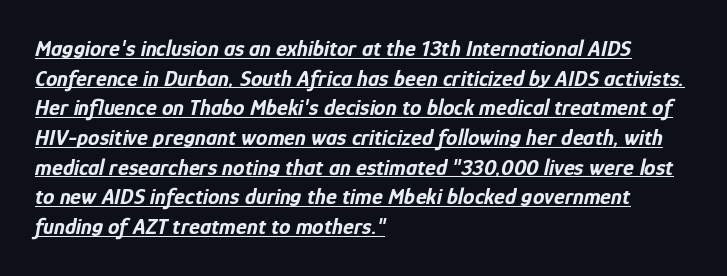
Q: Is the text bold? A: Yes.
Q: Is the text italic (slanted)? A: Yes, it leans right by about 12 degrees.
Q: Is the text underlined? A: Yes.
Q: How is the paragraph aligned? A: Left-aligned.
Q: Is the spacing between letters normal or unusually wide? A: Normal.
Q: Is the spacing between lines tight, normal or loose? A: Normal.
